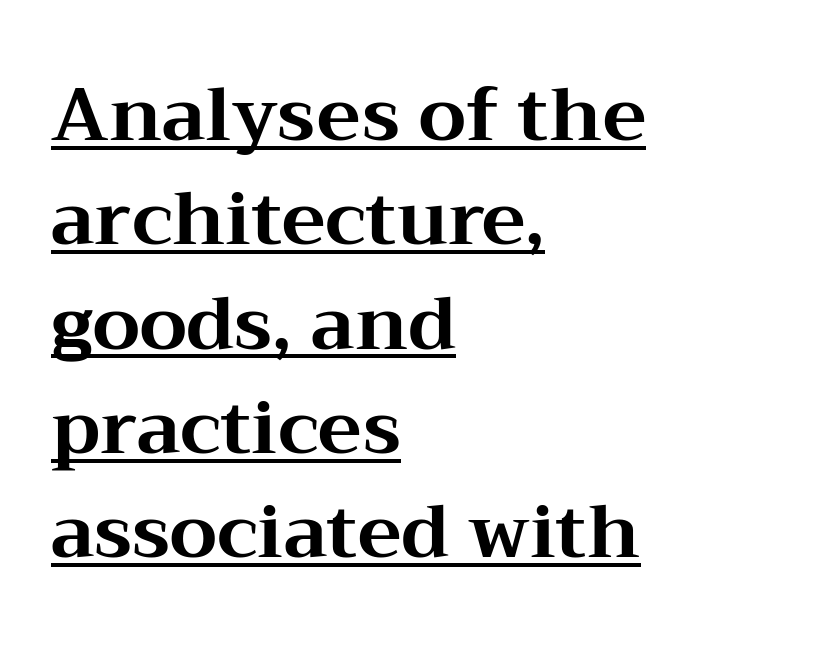
Spacing verdict: proportional, widths tailored to each character. This sample is left-justified, so line endings fall wherever the words run out. Old-style or modern, the face here clearly has serifs. When letters stand straight like this, we call the style roman or upright. Each word holds together tightly as a unit, with standard inter-letter gaps.
